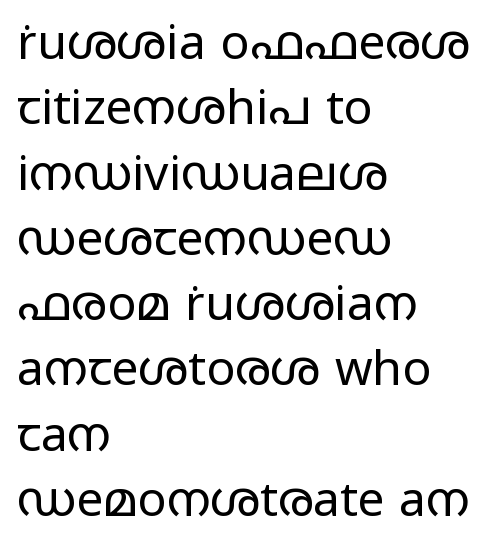
The rows are spaced the way most documents space them. Horizontally, the lines are justified to the leading edge only. The specimen reads as upright at a glance. Note the varied advance widths — an 'i' is clearly narrower than an 'm'. Words appear dense and cohesive because spacing is normal.
